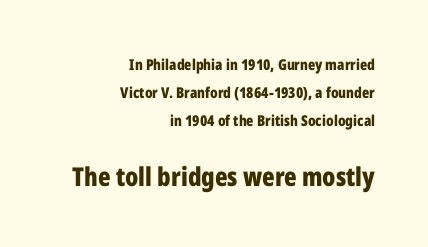
The image shows 26 px bold type, upright; set right-aligned, line spacing 1.87x, normal letter spacing, not underlined; the second (bottom) block is 1.73x larger.
